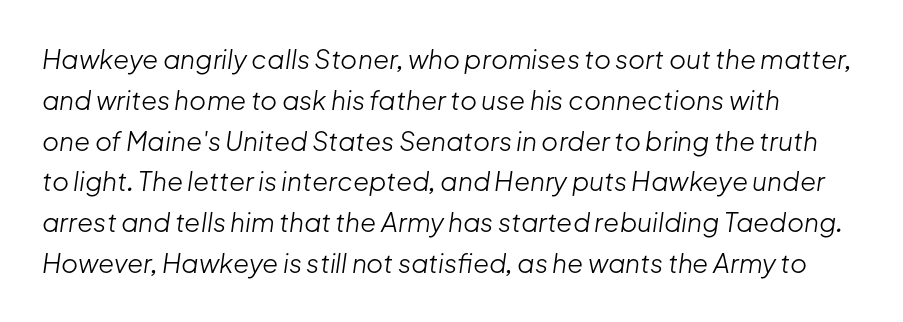
{"italic": "yes", "lean": "right", "slant_degrees": 8, "bold": "no", "underline": "no", "line_spacing": "normal", "line_spacing_ratio": 1.57, "letter_spacing": "normal", "letter_spacing_em": 0.0, "glyph_px": 26}
